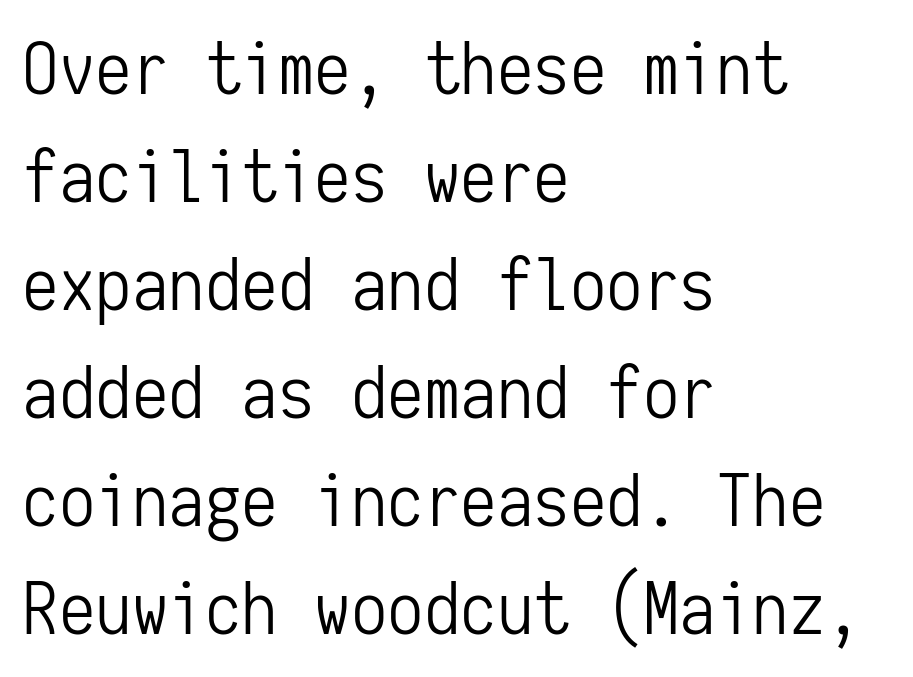
Q: Is the text bold? A: No.
Q: Is the text italic (slanted)? A: No, it is upright.
Q: Is the typeface a serif or a sans-serif typeface? A: Sans-serif.
Q: Is the text underlined? A: No.
Q: How is the paragraph aligned? A: Left-aligned.
Q: Is the spacing between letters normal or unusually wide? A: Normal.
Q: Is the spacing between lines tight, normal or loose? A: Normal.
Q: Width (condensed, normal, or wide)? A: Condensed.
Q: Stroke contrast? A: Low.
Q: x-height? A: Medium.
Q: Monospaced? A: Yes.
